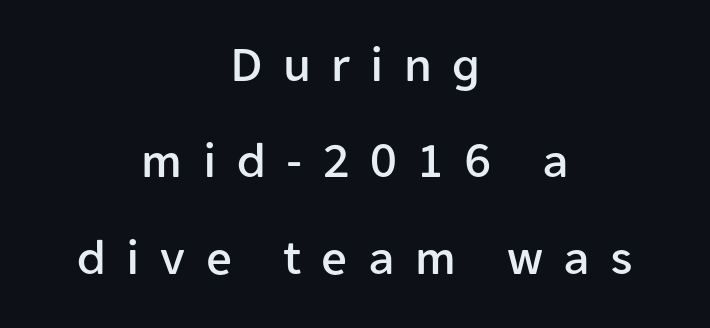
Q: Is the text italic (slanted)? A: No, it is upright.
Q: Is the typeface a serif or a sans-serif typeface? A: Sans-serif.
Q: Is the text underlined? A: No.
Q: How is the paragraph aligned? A: Centered.
Q: Is the spacing between letters normal or unusually wide? A: Unusually wide.
Q: Width (condensed, normal, or wide)? A: Normal.
Q: Stroke contrast? A: Low.
Q: x-height? A: Medium.
Q: Monospaced? A: No.
